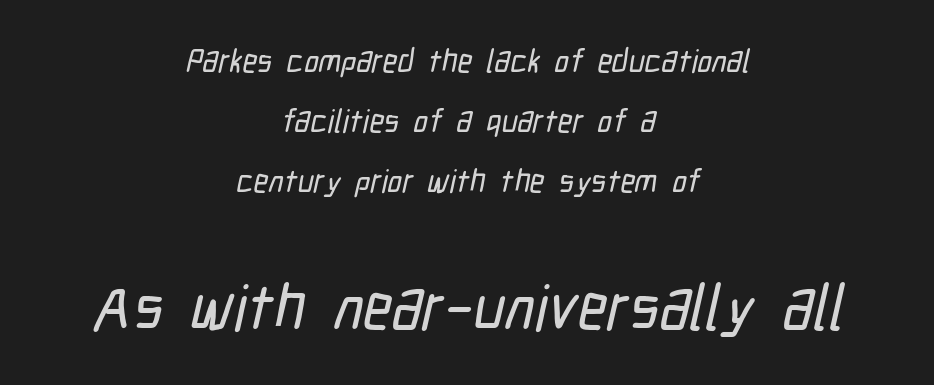
{"serif": "no", "width": "condensed", "stroke_contrast": "low", "x_height": "medium", "monospaced": "no", "underline": "no", "align": "center", "line_spacing_ratio": 1.88, "letter_spacing": "normal", "letter_spacing_em": 0.0, "larger_block": "second", "size_ratio": 1.97, "glyph_px": 63}
